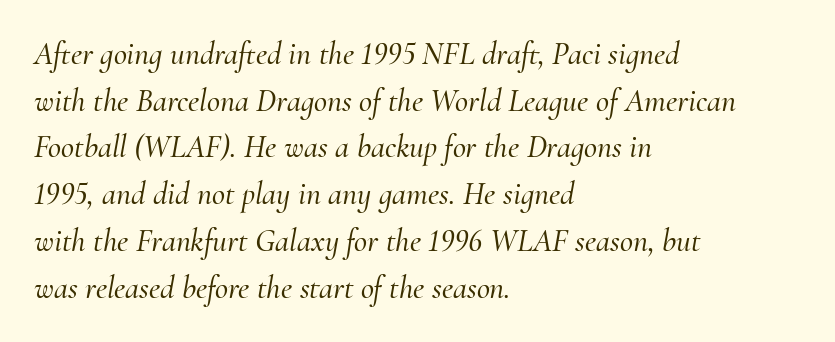
{"serif": "yes", "italic": "yes", "lean": "right", "slant_degrees": 10, "width": "normal", "stroke_contrast": "medium", "x_height": "small", "monospaced": "no", "underline": "no", "align": "left", "line_spacing": "normal", "line_spacing_ratio": 1.46, "letter_spacing": "normal", "letter_spacing_em": 0.0, "glyph_px": 32}
